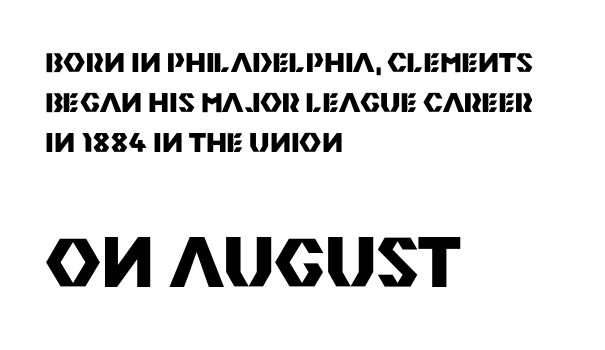
Honestly, the letter spacing is just normal — you wouldn't notice it. Regular leading. The lettering stays uniformly vertical, giving the passage a roman look. Examine the stroke ends and you'll find no serifs.
